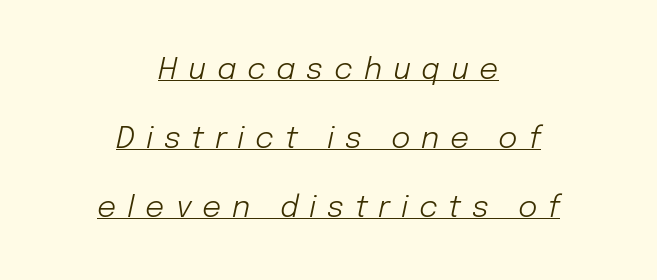
The image shows 30 px light type, italic (leaning right); set centered, loose line spacing (2.3x), unusually wide letter spacing (+0.36 em), underlined; low stroke contrast and a medium x-height.
